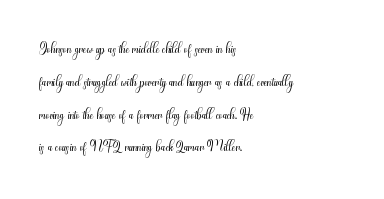
The rows are spaced the way most documents space them. These lines stack with their left ends in a neat column. The space beneath each line is pristine and unruled. This sample uses plain, unmodified letter spacing. Stem width sits at or under what a default text font uses.
